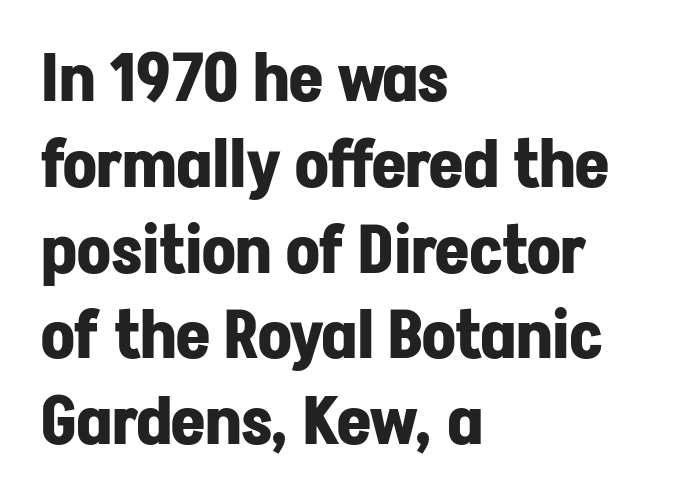
Look at the stroke-to-counter ratio: heavy, a bold. Casual observation: everything's shoved over to the left. Underlining? Definitely not there. This sample has the flowing, uneven cadence of proportional lettering. The rows are spaced the way most documents space them. Look at the tracking — it's just the regular setting, nothing added.
